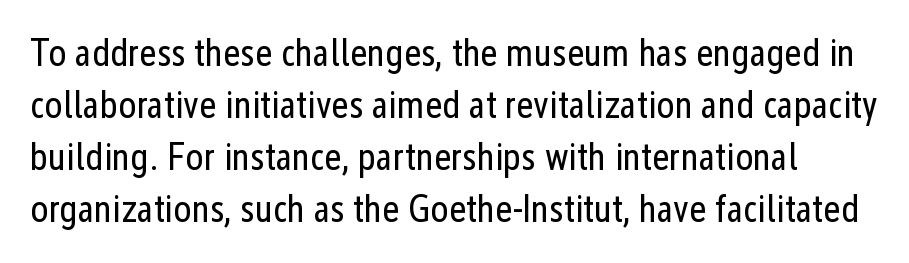
Q: Is the text bold? A: No.
Q: Is the text italic (slanted)? A: No, it is upright.
Q: Is the typeface a serif or a sans-serif typeface? A: Sans-serif.
Q: Is the text underlined? A: No.
Q: Is the spacing between letters normal or unusually wide? A: Normal.
Q: Is the spacing between lines tight, normal or loose? A: Normal.
Q: Width (condensed, normal, or wide)? A: Condensed.
Q: Stroke contrast? A: Low.
Q: x-height? A: Medium.
Q: Monospaced? A: No.
